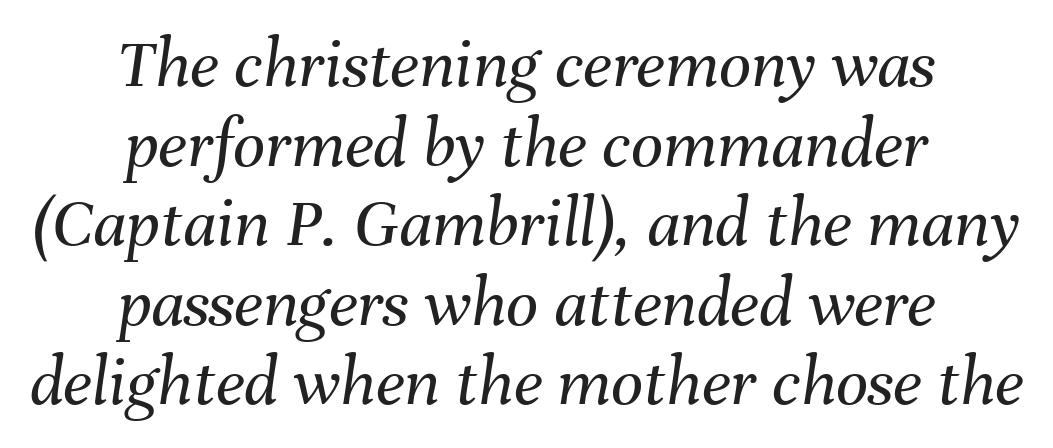
Q: Is the text bold? A: No.
Q: Is the text italic (slanted)? A: Yes, it leans right by about 8 degrees.
Q: Is the text underlined? A: No.
Q: How is the paragraph aligned? A: Centered.
Q: Is the spacing between letters normal or unusually wide? A: Normal.
Q: Is the spacing between lines tight, normal or loose? A: Tight.
Q: Width (condensed, normal, or wide)? A: Normal.
Q: Stroke contrast? A: Medium.
Q: x-height? A: Medium.
Q: Monospaced? A: No.
